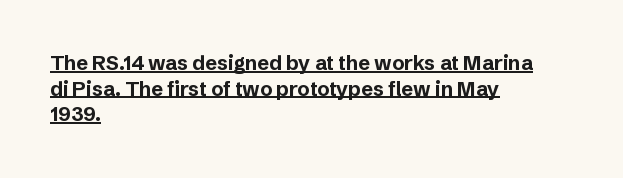
{"italic": "no", "bold": "yes", "underline": "yes", "align": "left", "line_spacing": "normal", "line_spacing_ratio": 1.28, "letter_spacing": "normal", "letter_spacing_em": 0.0, "glyph_px": 20}
